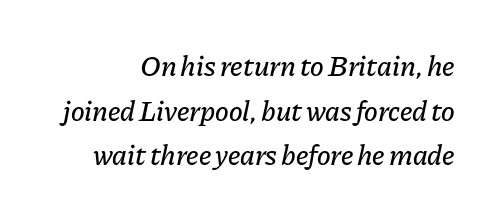
{"italic": "yes", "lean": "right", "slant_degrees": 11, "width": "normal", "stroke_contrast": "low", "x_height": "medium", "monospaced": "no", "underline": "no", "line_spacing": "normal", "line_spacing_ratio": 1.54, "letter_spacing": "normal", "letter_spacing_em": 0.0, "glyph_px": 29}
